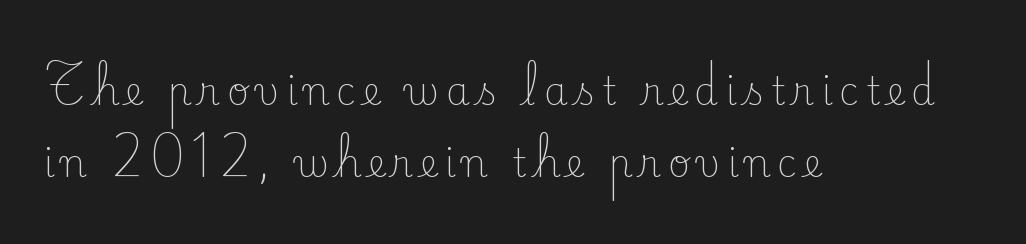
The image shows 38 px light serif type, upright; set left-aligned, line spacing 1.89x, not underlined; low stroke contrast and a small x-height.
